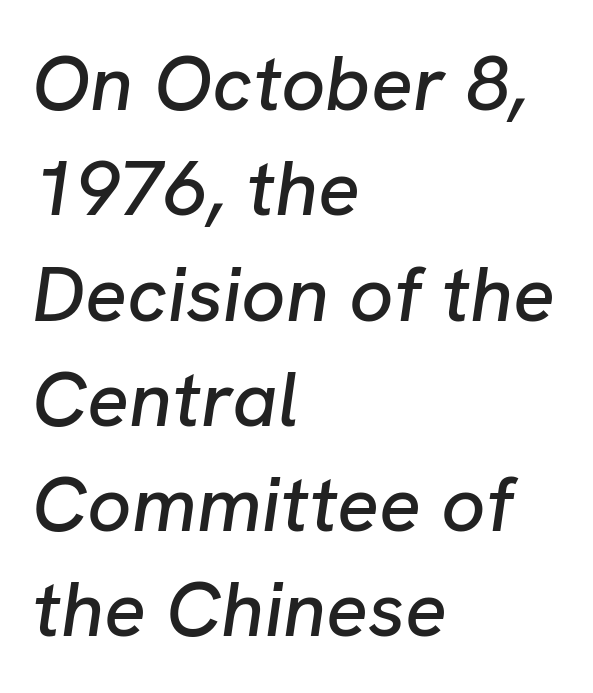
{"italic": "yes", "lean": "right", "slant_degrees": 8, "width": "normal", "stroke_contrast": "low", "x_height": "medium", "monospaced": "no", "underline": "no", "align": "left", "line_spacing": "normal", "line_spacing_ratio": 1.35, "letter_spacing": "normal", "letter_spacing_em": 0.0, "glyph_px": 78}
